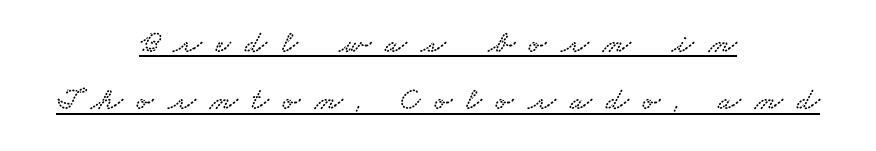
{"serif": "yes", "width": "wide", "stroke_contrast": "low", "x_height": "small", "monospaced": "no", "underline": "yes", "align": "center", "line_spacing_ratio": 1.79, "letter_spacing": "wide", "letter_spacing_em": 0.45, "glyph_px": 32}
